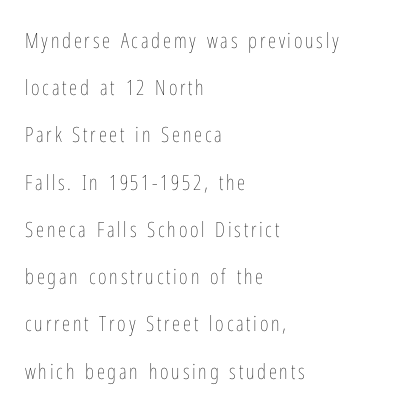
{"italic": "no", "bold": "no", "underline": "no", "align": "left", "line_spacing": "loose", "line_spacing_ratio": 2.25, "glyph_px": 21}
